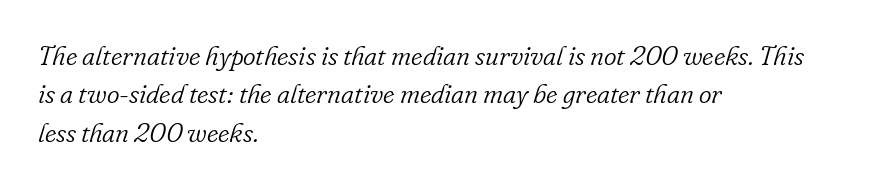
{"italic": "yes", "lean": "right", "slant_degrees": 16, "bold": "no", "underline": "no", "align": "left", "line_spacing": "normal", "line_spacing_ratio": 1.42, "letter_spacing": "normal", "letter_spacing_em": 0.0, "glyph_px": 27}
